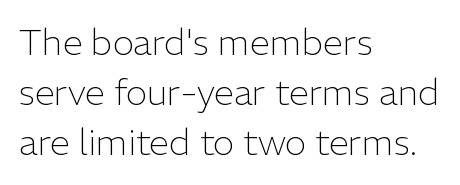
The image shows 36 px light sans-serif type, upright; set left-aligned, normal line spacing (1.39x), normal letter spacing, not underlined; low stroke contrast and a medium x-height.
